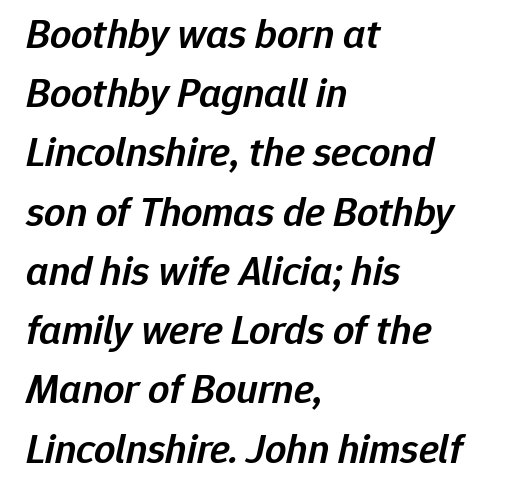
{"italic": "yes", "lean": "right", "slant_degrees": 12, "bold": "semi", "weight": "semibold", "width": "normal", "stroke_contrast": "low", "x_height": "medium", "monospaced": "no", "underline": "no", "align": "left", "line_spacing": "normal", "line_spacing_ratio": 1.41, "letter_spacing": "normal", "letter_spacing_em": 0.0, "glyph_px": 42}
